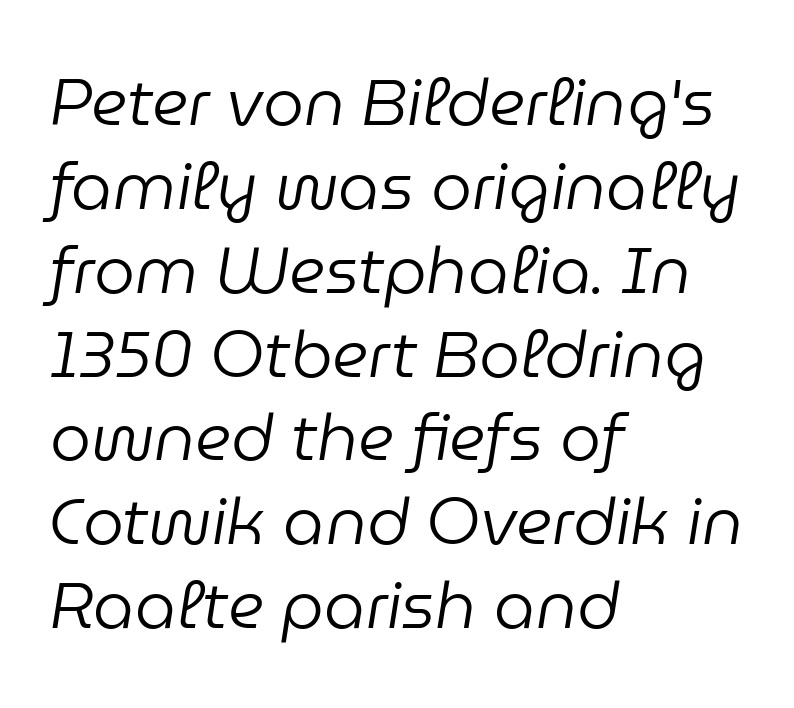
The image shows 65 px regular-weight type, italic (leaning right); set left-aligned, normal line spacing (1.29x), normal letter spacing, not underlined; low stroke contrast and a medium x-height.
